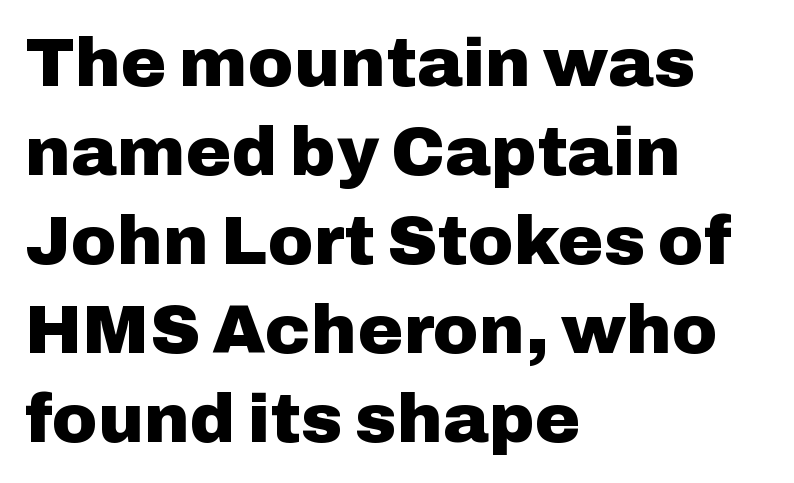
{"serif": "no", "italic": "no", "bold": "yes", "weight": "heavy", "width": "normal", "stroke_contrast": "low", "x_height": "medium", "monospaced": "no", "underline": "no", "align": "left", "line_spacing": "normal", "line_spacing_ratio": 1.29, "letter_spacing": "normal", "letter_spacing_em": 0.0, "glyph_px": 69}
